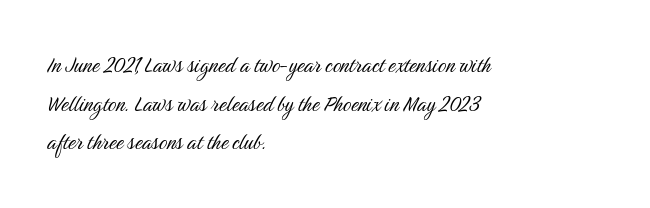
Q: Is the text bold? A: No.
Q: Is the text italic (slanted)? A: Yes.
Q: Is the text underlined? A: No.
Q: How is the paragraph aligned? A: Left-aligned.
Q: Is the spacing between letters normal or unusually wide? A: Normal.
Q: Is the spacing between lines tight, normal or loose? A: Normal.
